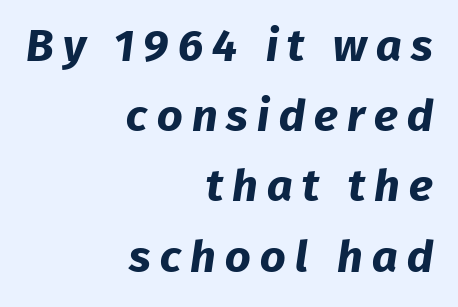
Does extra space separate the letters? Yes, quite a lot of it. The leading is moderate, giving the passage an even texture. Here the designer chose a conventional face with non-uniform glyph widths. Every letter is thick-stroked: bold, no question. The typeface chosen for these lines omits serifs. Teacher's note: observe the even right margin — that is flush-right alignment.
